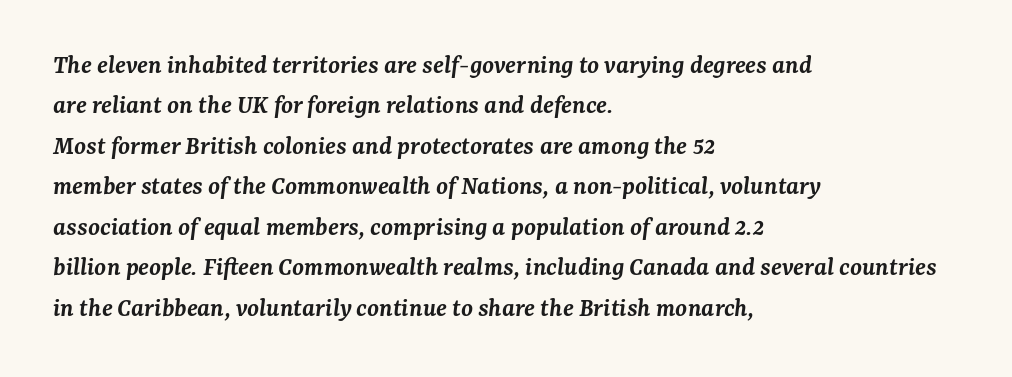
These lines stack with their left ends in a neat column. Tall strokes in this sample are angled rather than plumb. Descender tails drop into unmarked territory. These lines carry some extra weight — a demibold, not a full bold.
